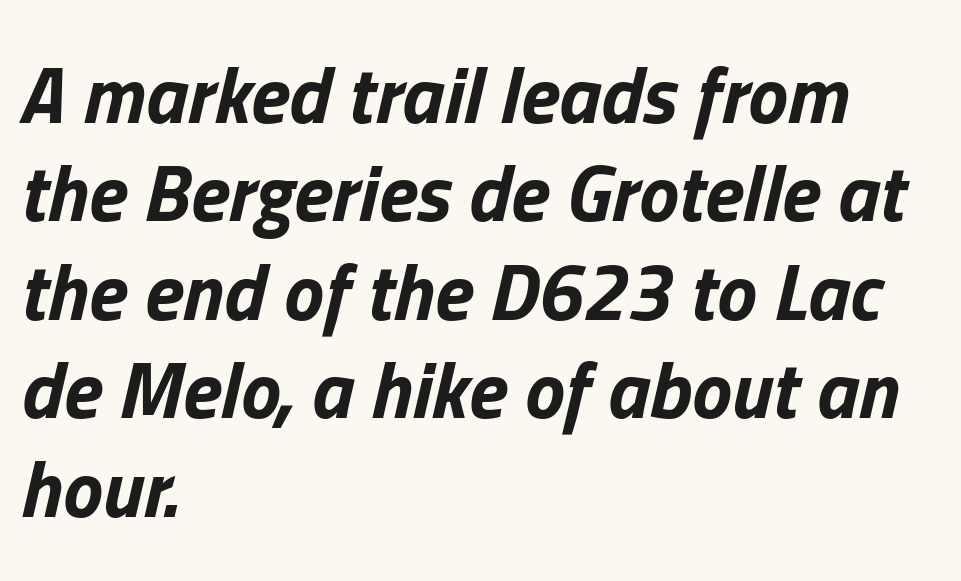
The image shows 80 px bold type, italic (leaning right); set left-aligned, line spacing 1.23x, normal letter spacing, not underlined; low stroke contrast and a medium x-height.
